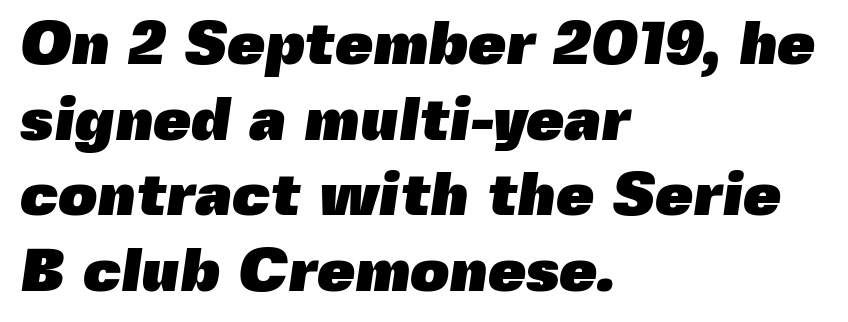
The image shows 61 px heavy sans-serif type; set left-aligned, line spacing 1.24x, normal letter spacing, not underlined; a medium x-height.
